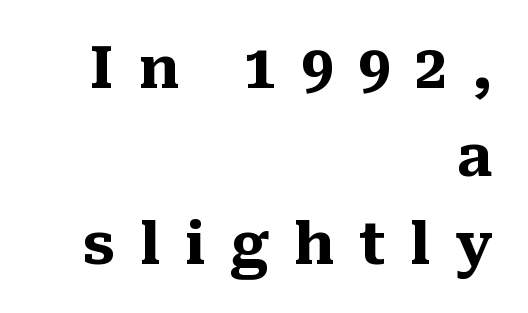
Q: Is the text bold? A: Yes.
Q: Is the text italic (slanted)? A: No, it is upright.
Q: Is the typeface a serif or a sans-serif typeface? A: Serif.
Q: Is the text underlined? A: No.
Q: How is the paragraph aligned? A: Right-aligned.
Q: Is the spacing between letters normal or unusually wide? A: Unusually wide.
Q: Is the spacing between lines tight, normal or loose? A: Normal.
Q: Width (condensed, normal, or wide)? A: Normal.
Q: Stroke contrast? A: Medium.
Q: x-height? A: Medium.
Q: Monospaced? A: No.
